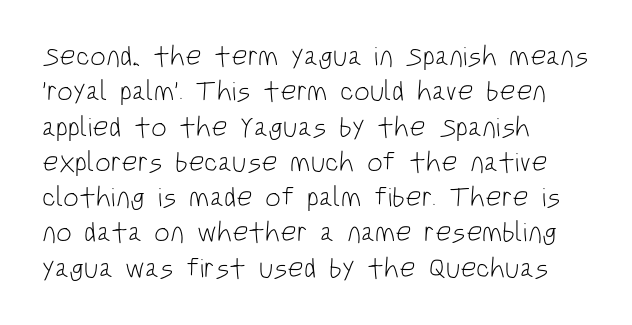
The weight tops out at a normal text grade. The passage shown is typeset with a sans-serif family. The words here are not underlined. Observe the ordinary spacing: letters are neighbours, not strangers.
